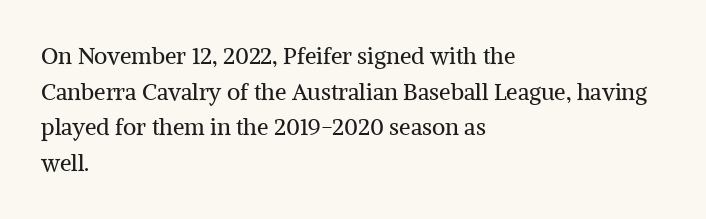
The image shows 23 px text type, upright; set left-aligned, normal line spacing (1.55x), normal letter spacing, not underlined.
